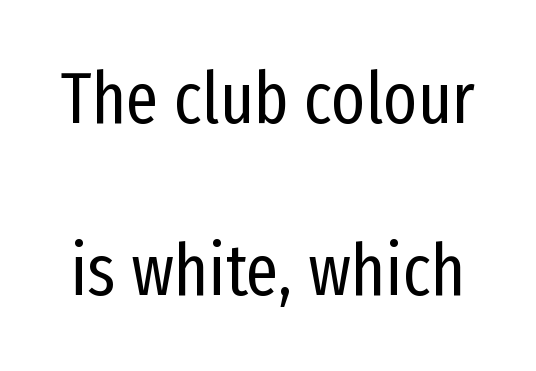
Reading down the column, the eye jumps a long way to each next line. Each letter keeps its own natural width here, so spacing adapts to shape. Weight: not bold — regular or lighter. Italic? Not at all — the glyphs are vertical. Short note: letters normally spaced. The baseline area is clear.
